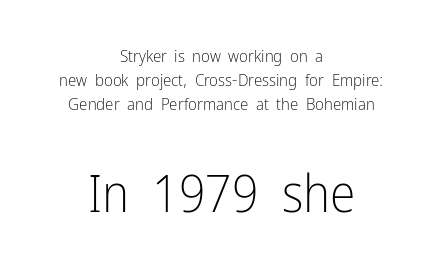
{"serif": "no", "italic": "no", "bold": "no", "weight": "light", "width": "condensed", "stroke_contrast": "low", "x_height": "medium", "monospaced": "no", "underline": "no", "align": "center", "line_spacing": "normal", "line_spacing_ratio": 1.4, "letter_spacing": "normal", "letter_spacing_em": 0.0, "larger_block": "second", "size_ratio": 3.06, "glyph_px": 52}
